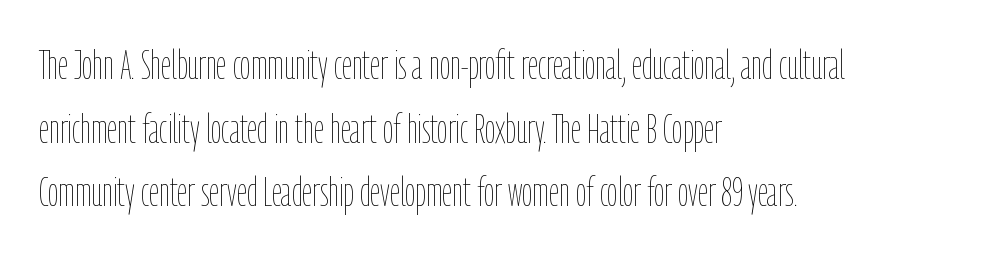
{"italic": "no", "bold": "no", "weight": "thin", "width": "condensed", "stroke_contrast": "low", "x_height": "medium", "monospaced": "no", "underline": "no", "align": "left", "line_spacing": "normal", "line_spacing_ratio": 1.55, "letter_spacing": "normal", "letter_spacing_em": 0.0, "glyph_px": 41}
